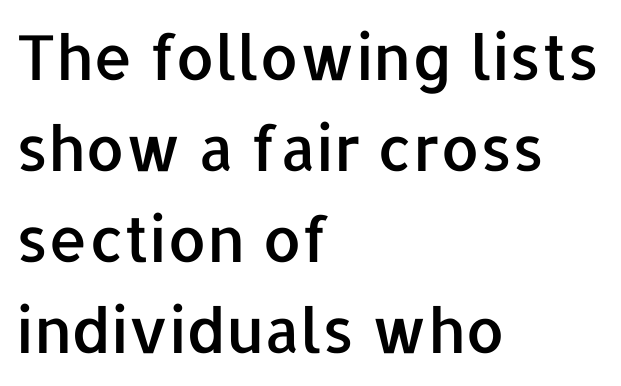
Q: Is the text italic (slanted)? A: No, it is upright.
Q: Is the typeface a serif or a sans-serif typeface? A: Sans-serif.
Q: Is the text underlined? A: No.
Q: How is the paragraph aligned? A: Left-aligned.
Q: Is the spacing between letters normal or unusually wide? A: Normal.
Q: Is the spacing between lines tight, normal or loose? A: Normal.
Q: Width (condensed, normal, or wide)? A: Normal.
Q: Stroke contrast? A: Low.
Q: x-height? A: Medium.
Q: Monospaced? A: No.
